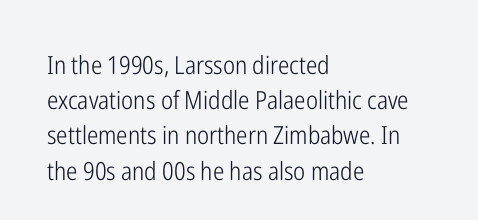
Weight: not bold — regular or lighter. Summary of vertical rhythm: regular, with standard interline spacing. Italic? Not at all — the glyphs are vertical. Words appear dense and cohesive because spacing is normal. Glance below the letters and you will spot only blank space.
